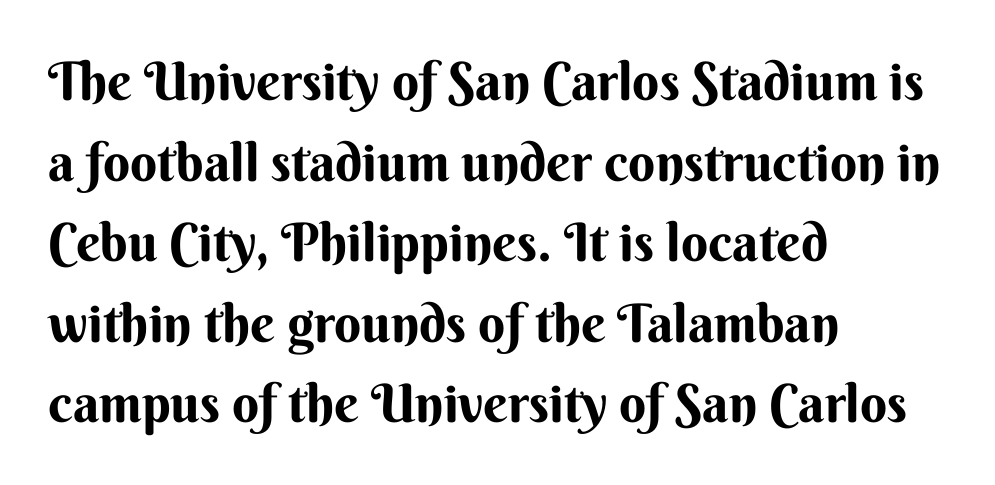
{"serif": "no", "italic": "no", "width": "normal", "stroke_contrast": "medium", "x_height": "small", "monospaced": "no", "underline": "no", "align": "left", "line_spacing": "normal", "line_spacing_ratio": 1.52, "letter_spacing": "normal", "letter_spacing_em": 0.0, "glyph_px": 53}
